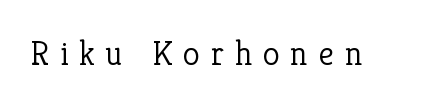
The image shows 35 px light serif type, upright; set unusually wide letter spacing (+0.3 em), not underlined; low stroke contrast and a medium x-height.
